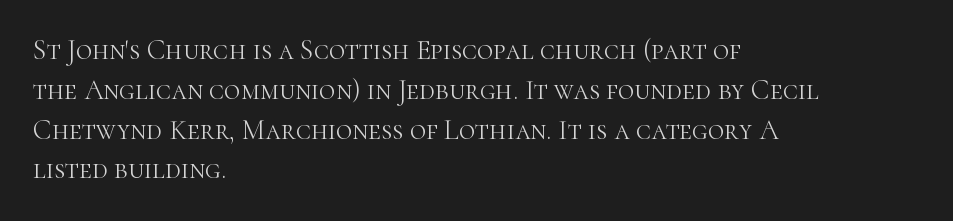
Teacher's note: observe the even left margin — that is flush-left alignment. The lettering holds an erect, upright posture throughout. Descenders are the only things crossing below the line. The passage shown stacks its lines at a standard gap.
